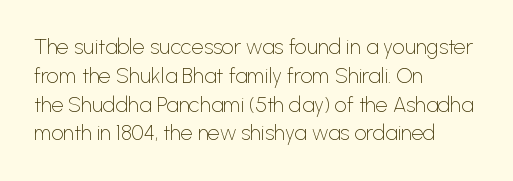
{"italic": "no", "bold": "no", "underline": "no", "align": "left", "line_spacing": "normal", "line_spacing_ratio": 1.37, "letter_spacing": "normal", "letter_spacing_em": 0.0, "glyph_px": 21}
